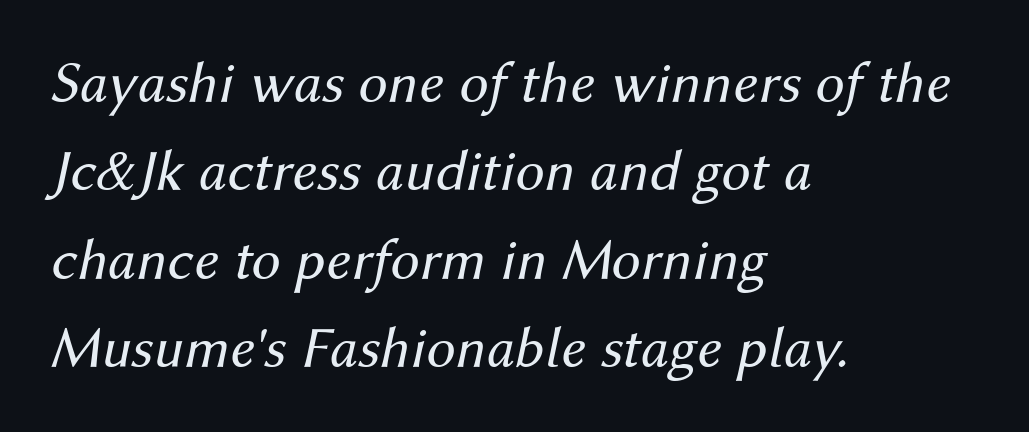
The block of text has a typical density, with ordinary space between rows. Compared with ordinary roman type, these characters are visibly tilted. No extra ink here — the face is not bold. No extra tracking has been applied to these lines.
